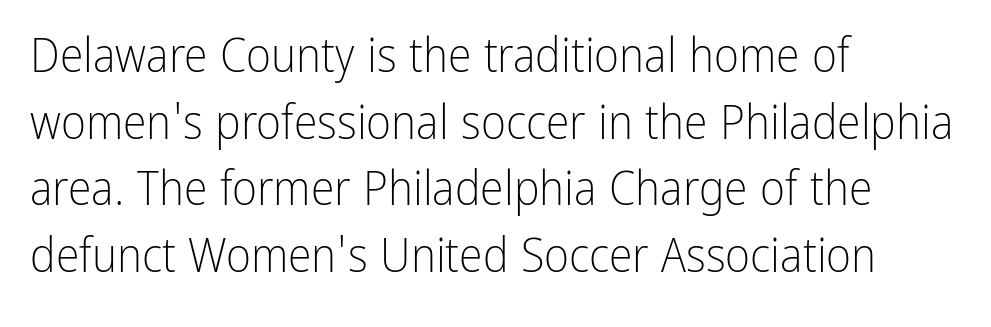
In terms of posture, this sample is upright. The letters advance in unequal steps, a hallmark of proportional type. Are there feet on the stems? There aren't — it's a sans. Regular leading.
